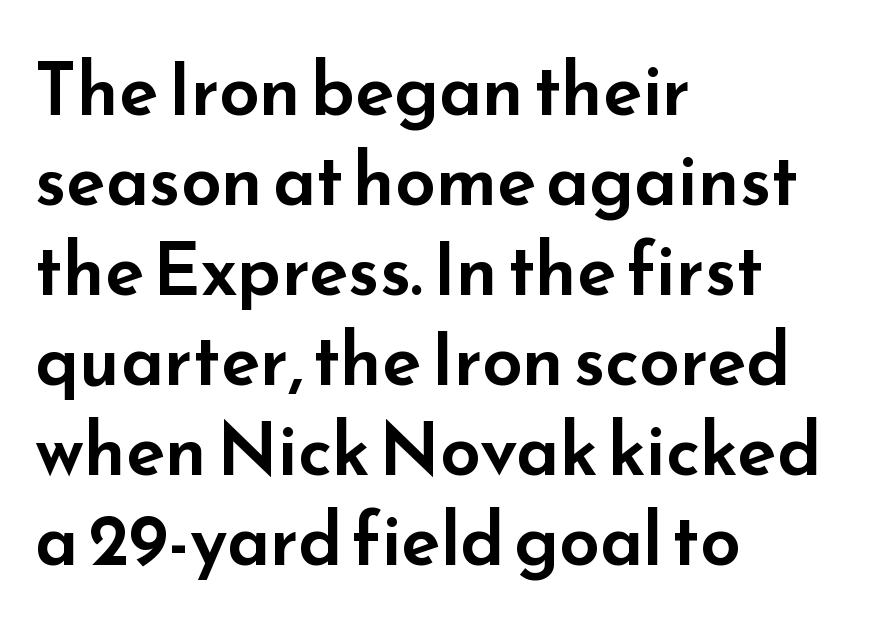
{"serif": "no", "italic": "no", "width": "wide", "stroke_contrast": "low", "x_height": "small", "monospaced": "no", "underline": "no", "align": "left", "line_spacing": "normal", "line_spacing_ratio": 1.25, "letter_spacing": "normal", "letter_spacing_em": 0.0, "glyph_px": 72}
